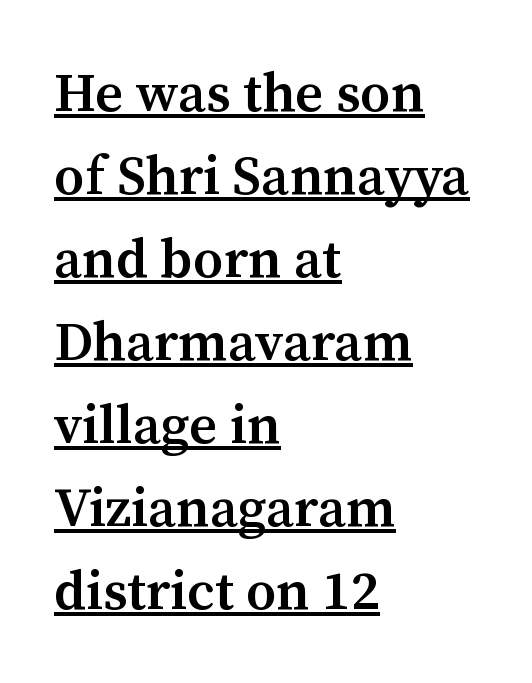
The image shows 55 px semibold serif type, upright; set left-aligned, normal line spacing (1.51x), normal letter spacing, underlined; medium stroke contrast and a medium x-height.
